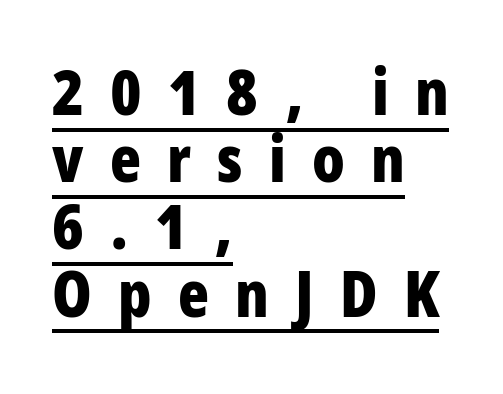
Q: Is the text bold? A: Yes.
Q: Is the text italic (slanted)? A: No, it is upright.
Q: Is the typeface a serif or a sans-serif typeface? A: Sans-serif.
Q: Is the text underlined? A: Yes.
Q: How is the paragraph aligned? A: Left-aligned.
Q: Is the spacing between letters normal or unusually wide? A: Unusually wide.
Q: Is the spacing between lines tight, normal or loose? A: Tight.
Q: Width (condensed, normal, or wide)? A: Condensed.
Q: Stroke contrast? A: Low.
Q: x-height? A: Large.
Q: Monospaced? A: No.
